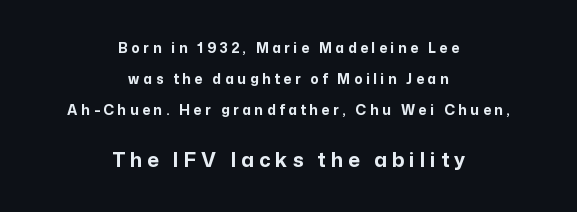
The image shows 20 px bold type, upright; set centered, loose line spacing (2.2x), unusually wide letter spacing (+0.25 em), not underlined; the second (bottom) block is 1.43x larger.
